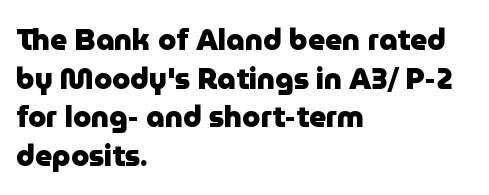
Only glyphs here, with clear space below each row. Between one letter and the next there's only the usual sliver of space. Notice how the stems are strictly vertical — no italics here. Is the block centered? No — it sits flush against the left margin. How heavy is the stroke? Heavy — this is a bold. The line-height multiplier appears to be the usual default.
